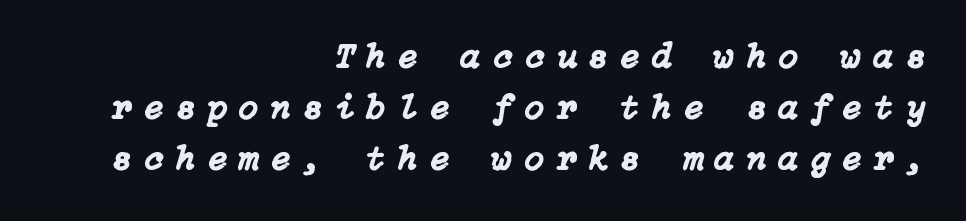
The image shows 35 px text type, italic (leaning right); set right-aligned, normal line spacing (1.46x), unusually wide letter spacing (+0.36 em), not underlined; low stroke contrast and a medium x-height.
